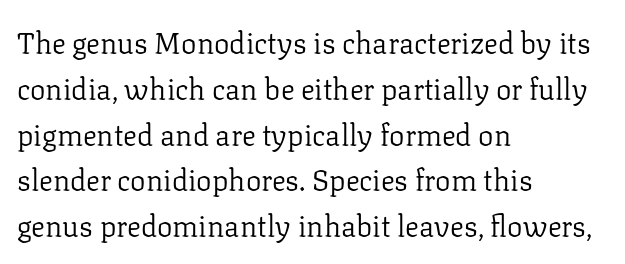
Ascenders rise straight up at ninety degrees. Stems and bowls with no extra thickness — not bold. Whoever set this chose a conventional vertical rhythm. Varying glyph widths throughout — classic text-font behaviour.
